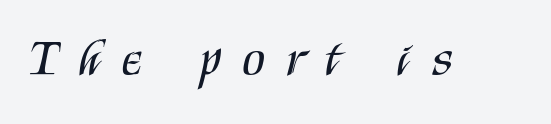
The image shows 52 px regular-weight, condensed sans-serif type; set unusually wide letter spacing (+0.43 em), not underlined; medium stroke contrast and a large x-height.
